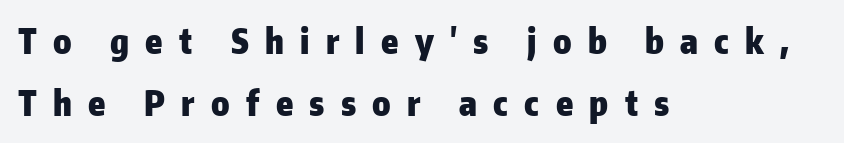
Unmarked baselines from the first word to the last. Upright lettering throughout. Note the varied advance widths — an 'i' is clearly narrower than an 'm'. The rendering uses a bold face; every stroke is thick and dark.
